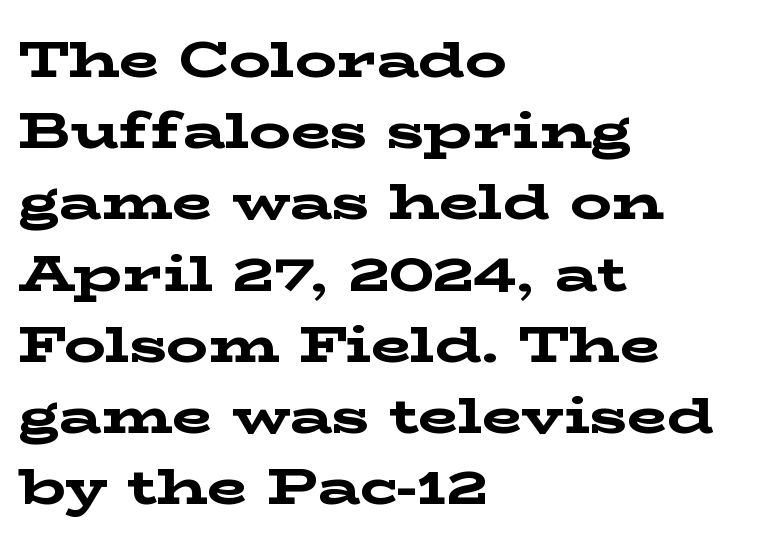
Its strokes are broad and dark, the hallmark of bold type. This sample has the flowing, uneven cadence of proportional lettering. The rendering keeps characters at their native spacing. Notice how the stems are strictly vertical — no italics here. To sum up the face: it has serifs. The rendering anchors every line to the left-hand side.
